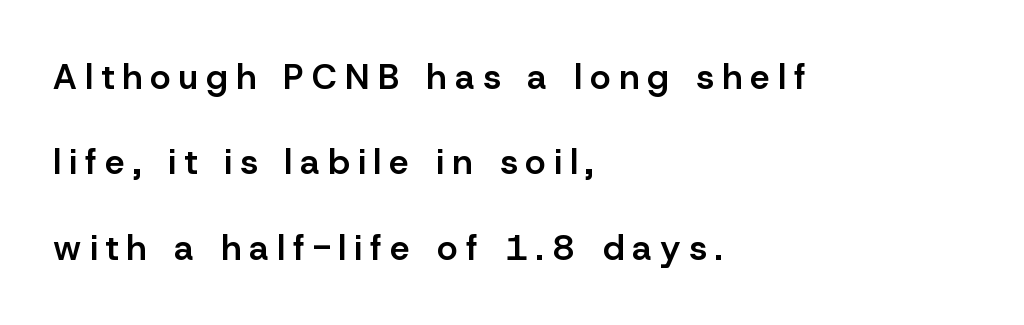
Q: Is the text bold? A: Semi-bold.
Q: Is the text italic (slanted)? A: No, it is upright.
Q: Is the typeface a serif or a sans-serif typeface? A: Sans-serif.
Q: Is the text underlined? A: No.
Q: How is the paragraph aligned? A: Left-aligned.
Q: Is the spacing between letters normal or unusually wide? A: Unusually wide.
Q: Is the spacing between lines tight, normal or loose? A: Loose.
Q: Width (condensed, normal, or wide)? A: Normal.
Q: Stroke contrast? A: Low.
Q: x-height? A: Medium.
Q: Monospaced? A: No.
